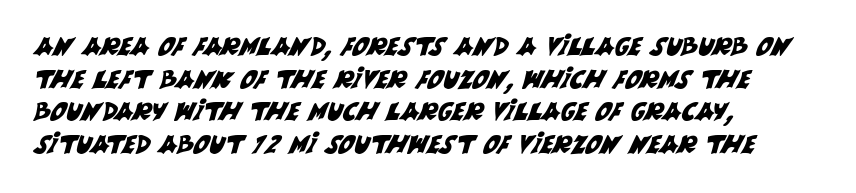
{"underline": "no", "align": "left", "line_spacing": "normal", "line_spacing_ratio": 1.31, "letter_spacing": "normal", "letter_spacing_em": 0.0, "glyph_px": 25}
